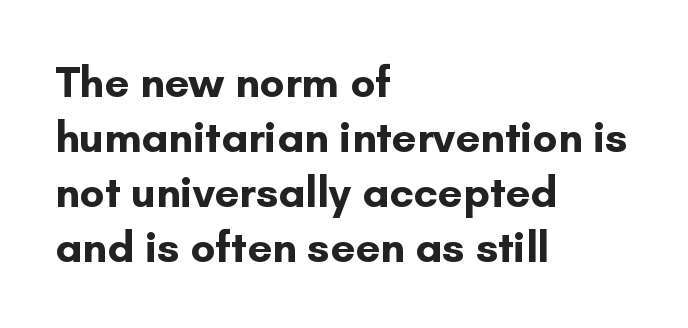
Notice how descenders clear the ascenders below comfortably — that's standard leading. Typeset ragged right — the left edge is the straight one. The face used here is proportionally spaced, like ordinary book or web type. The designer went with a sans here, leaving each stem footless.
